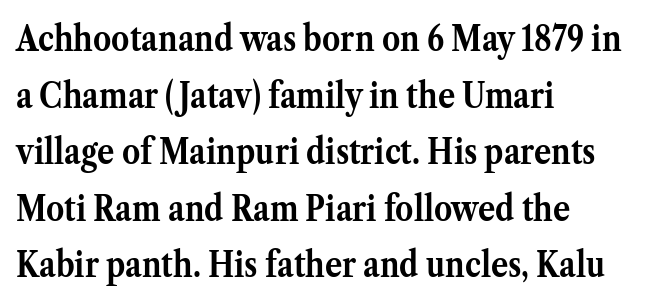
The image shows 36 px semibold serif type, upright; set left-aligned, normal line spacing (1.57x), normal letter spacing, not underlined; medium stroke contrast and a medium x-height.
